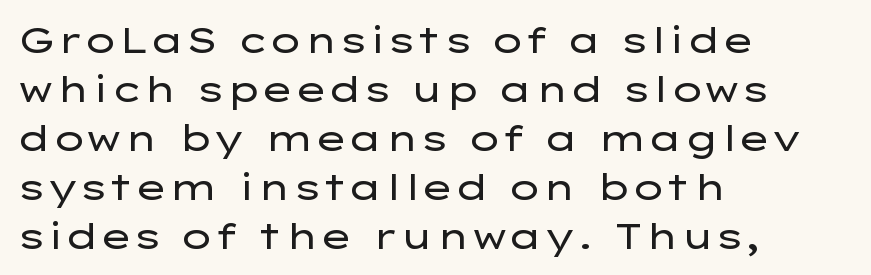
Q: Is the text bold? A: No.
Q: Is the text italic (slanted)? A: No, it is upright.
Q: Is the typeface a serif or a sans-serif typeface? A: Sans-serif.
Q: Is the text underlined? A: No.
Q: How is the paragraph aligned? A: Left-aligned.
Q: Is the spacing between letters normal or unusually wide? A: Normal.
Q: Is the spacing between lines tight, normal or loose? A: Normal.
Q: Width (condensed, normal, or wide)? A: Wide.
Q: Stroke contrast? A: Low.
Q: x-height? A: Medium.
Q: Monospaced? A: No.
